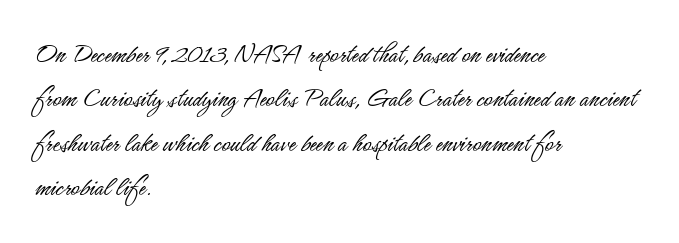
This reads as an unemphasized weight, regular at the heaviest. Just letters on the line, the space beneath them empty. Horizontal alignment here is leftward, the default for most running prose. Think of a printed novel: that variable character pitch is what you see here.
